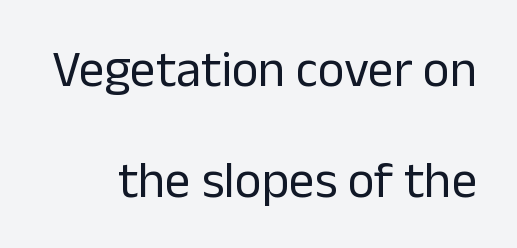
{"serif": "no", "italic": "no", "bold": "no", "weight": "regular", "width": "normal", "stroke_contrast": "low", "x_height": "medium", "monospaced": "no", "underline": "no", "line_spacing": "loose", "line_spacing_ratio": 2.17, "letter_spacing": "normal", "letter_spacing_em": 0.0, "glyph_px": 51}
